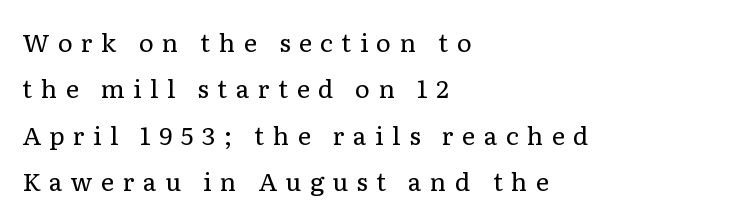
{"italic": "no", "bold": "no", "underline": "no", "align": "left", "line_spacing_ratio": 1.86, "letter_spacing": "wide", "letter_spacing_em": 0.34, "glyph_px": 25}
